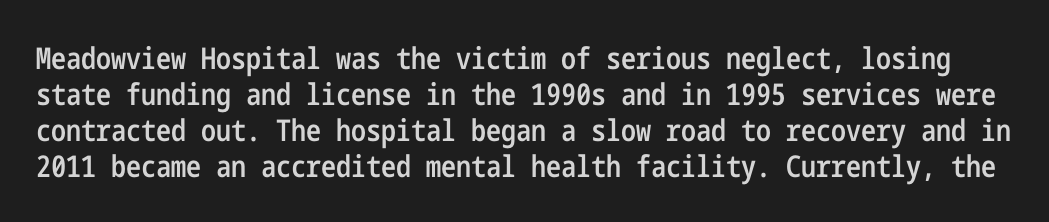
There is no visible air inserted between adjacent glyphs. Each glyph is drawn with semibold strokes, heavier than normal yet not fully bold. The specimen reads as upright at a glance. Descenders hang freely into open space. Serif or sans? Sans — the stroke terminals are bare.
